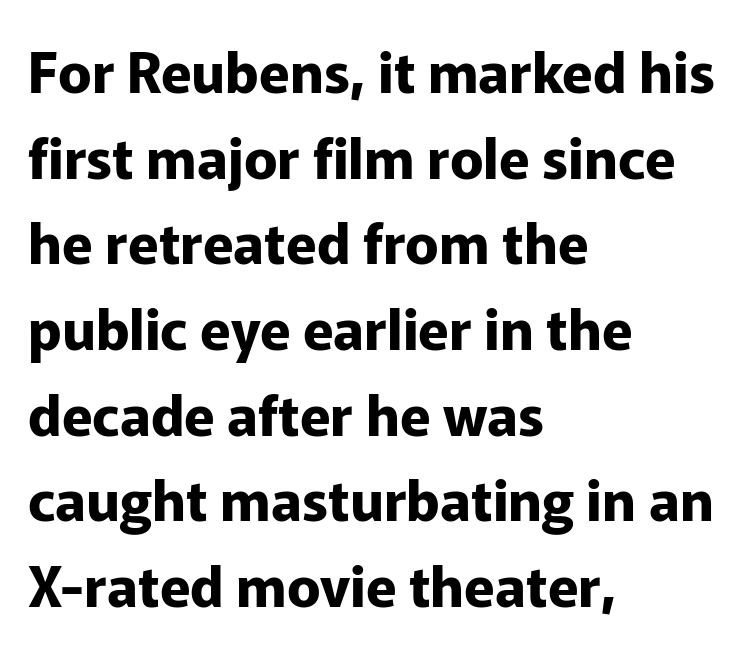
{"serif": "no", "italic": "no", "bold": "yes", "weight": "bold", "width": "normal", "stroke_contrast": "low", "x_height": "medium", "monospaced": "no", "underline": "no", "align": "left", "line_spacing": "normal", "line_spacing_ratio": 1.53, "letter_spacing": "normal", "letter_spacing_em": 0.0, "glyph_px": 56}
